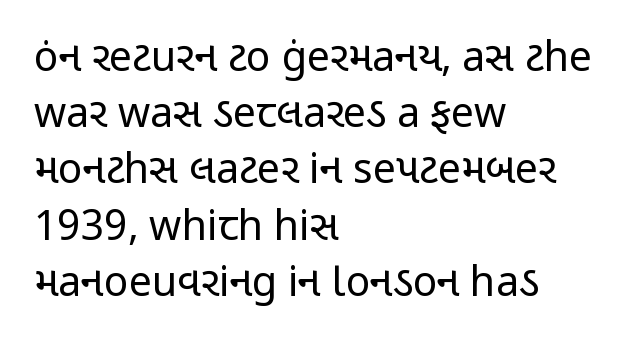
{"serif": "no", "italic": "no", "bold": "no", "weight": "regular", "width": "condensed", "stroke_contrast": "low", "x_height": "medium", "monospaced": "no", "underline": "no", "align": "left", "line_spacing": "normal", "line_spacing_ratio": 1.37, "letter_spacing": "normal", "letter_spacing_em": 0.0, "glyph_px": 41}
